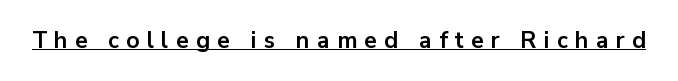
The image shows 23 px bold type, upright; set unusually wide letter spacing (+0.32 em), underlined.
